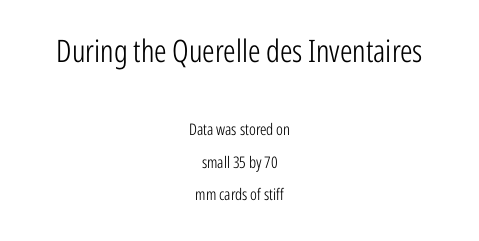
Q: Is the text bold? A: No.
Q: Is the text italic (slanted)? A: No, it is upright.
Q: Is the typeface a serif or a sans-serif typeface? A: Sans-serif.
Q: Is the text underlined? A: No.
Q: How is the paragraph aligned? A: Centered.
Q: Is the spacing between letters normal or unusually wide? A: Normal.
Q: Is the spacing between lines tight, normal or loose? A: Loose.
Q: Which block of text is set in a larger size, the first (top) or the second (bottom)? A: The first (top) one.
Q: Width (condensed, normal, or wide)? A: Condensed.
Q: Stroke contrast? A: Low.
Q: x-height? A: Medium.
Q: Monospaced? A: No.
